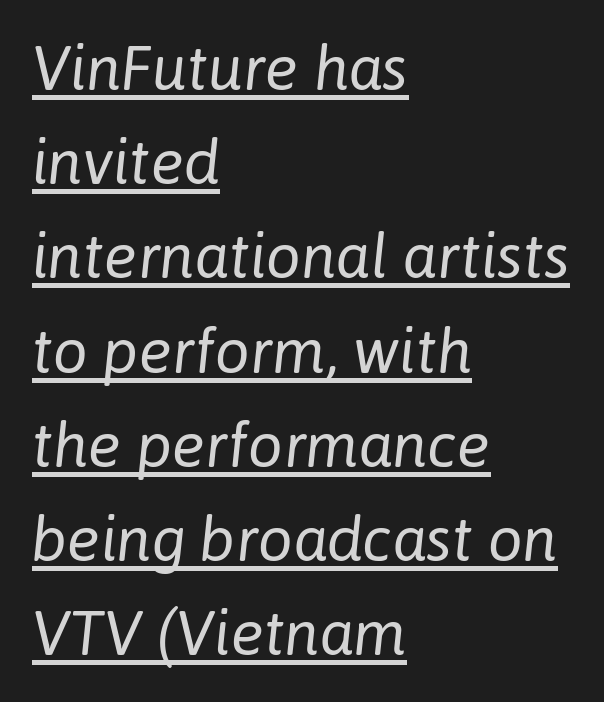
{"italic": "yes", "lean": "right", "slant_degrees": 6, "bold": "no", "weight": "regular", "width": "normal", "stroke_contrast": "low", "x_height": "medium", "monospaced": "no", "underline": "yes", "align": "left", "line_spacing": "normal", "line_spacing_ratio": 1.52, "letter_spacing": "normal", "letter_spacing_em": 0.0, "glyph_px": 62}
